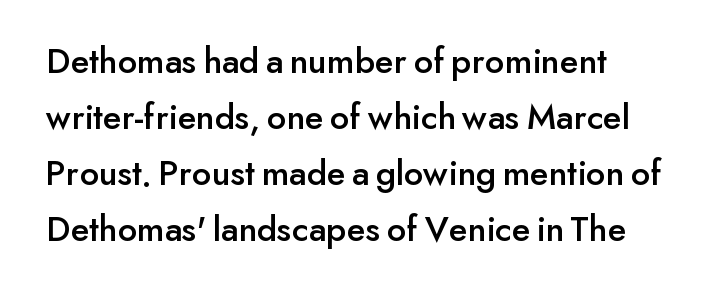
{"serif": "no", "italic": "no", "width": "normal", "stroke_contrast": "low", "x_height": "small", "monospaced": "no", "underline": "no", "align": "left", "line_spacing": "normal", "line_spacing_ratio": 1.51, "letter_spacing": "normal", "letter_spacing_em": 0.0, "glyph_px": 37}
